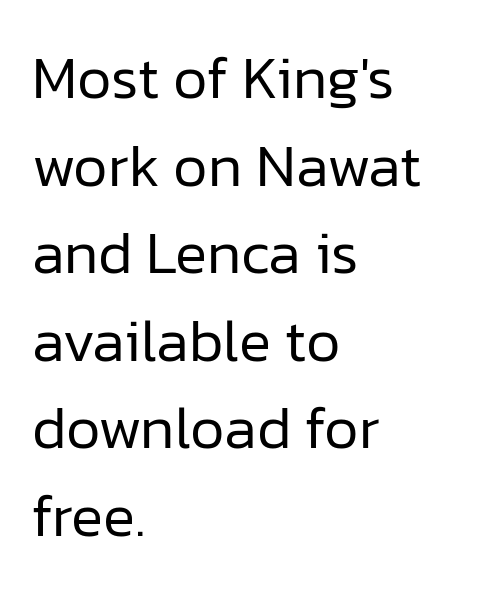
{"serif": "no", "italic": "no", "bold": "no", "weight": "regular", "width": "normal", "stroke_contrast": "low", "x_height": "medium", "monospaced": "no", "underline": "no", "align": "left", "line_spacing": "normal", "line_spacing_ratio": 1.46, "letter_spacing": "normal", "letter_spacing_em": 0.0, "glyph_px": 60}
